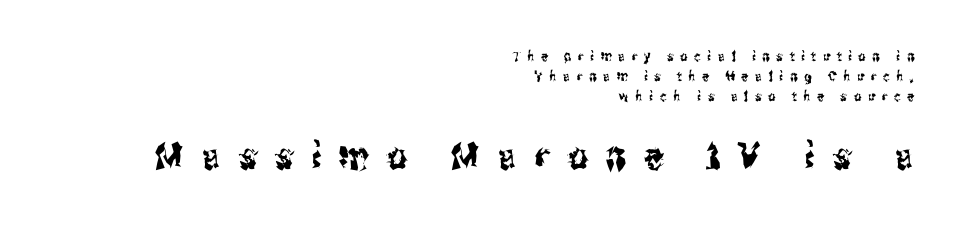
{"serif": "no", "italic": "no", "width": "condensed", "stroke_contrast": "medium", "x_height": "medium", "monospaced": "no", "underline": "no", "align": "right", "line_spacing": "normal", "line_spacing_ratio": 1.43, "letter_spacing": "wide", "letter_spacing_em": 0.48, "larger_block": "second", "size_ratio": 2.71, "glyph_px": 38}
